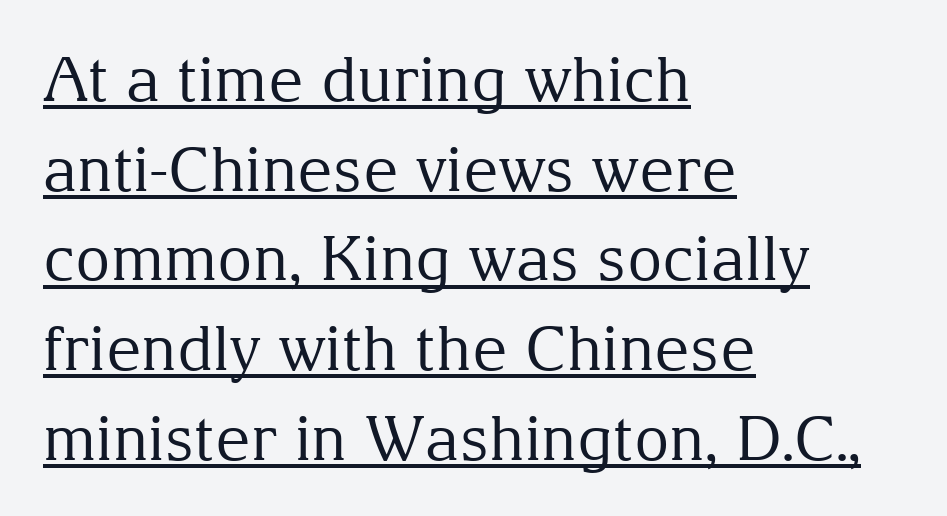
The image shows 61 px regular-weight serif type, upright; set left-aligned, normal line spacing (1.47x), normal letter spacing, underlined; medium stroke contrast and a medium x-height.
